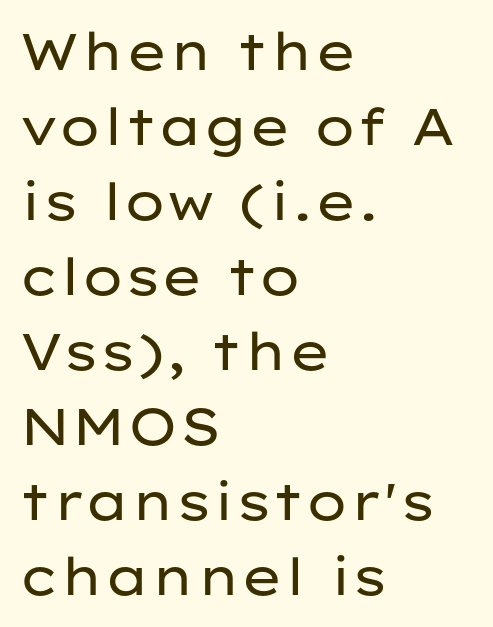
The image shows 51 px regular-weight, wide sans-serif type, upright; set left-aligned, normal line spacing (1.47x), normal letter spacing, not underlined; low stroke contrast and a medium x-height.
